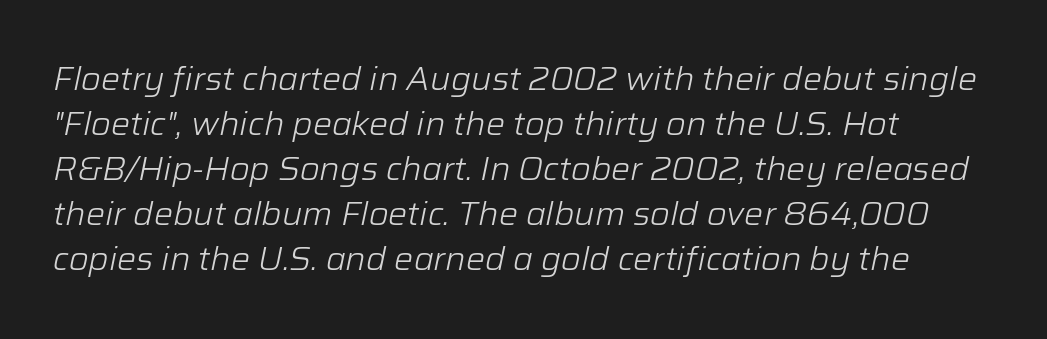
All the whitespace from short lines collects on the right. Normally led — the rows are evenly, conventionally spaced. The words here are not underlined. In terms of letterspacing, this is plain default setting.
